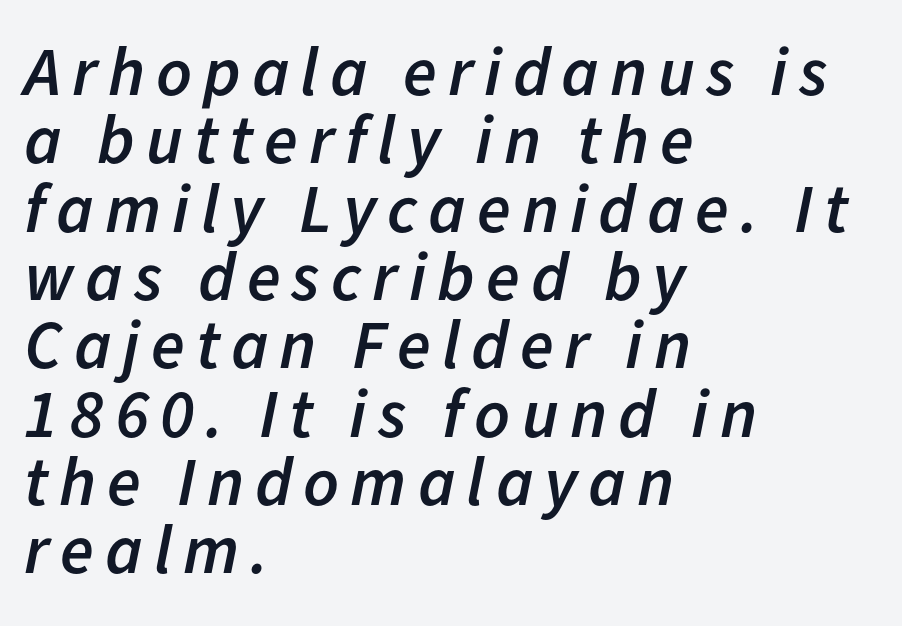
Q: Is the text bold? A: Semi-bold.
Q: Is the text italic (slanted)? A: Yes, it leans right by about 11 degrees.
Q: Is the text underlined? A: No.
Q: How is the paragraph aligned? A: Left-aligned.
Q: Is the spacing between lines tight, normal or loose? A: Tight.
Q: Width (condensed, normal, or wide)? A: Normal.
Q: Stroke contrast? A: Low.
Q: x-height? A: Medium.
Q: Monospaced? A: No.
